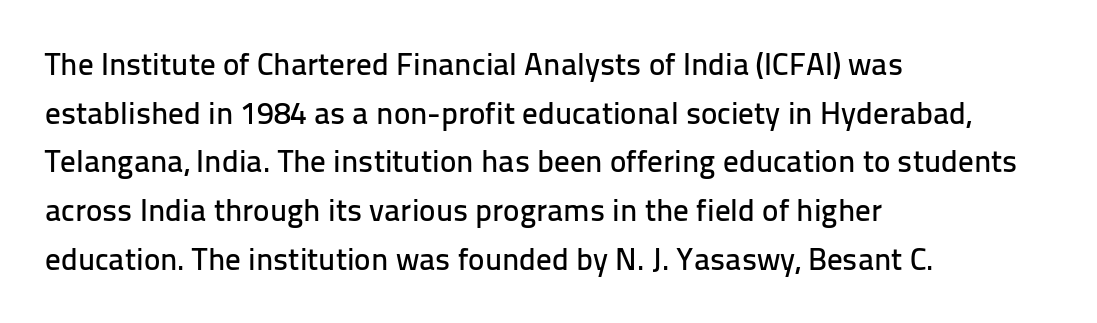
Nope, no serifs anywhere on these letters. The letters stand upright; this is a roman face. These lines sit exactly where default settings would place them. The zone under the glyphs is completely vacant. Does extra space separate the letters? No, they use regular spacing.
